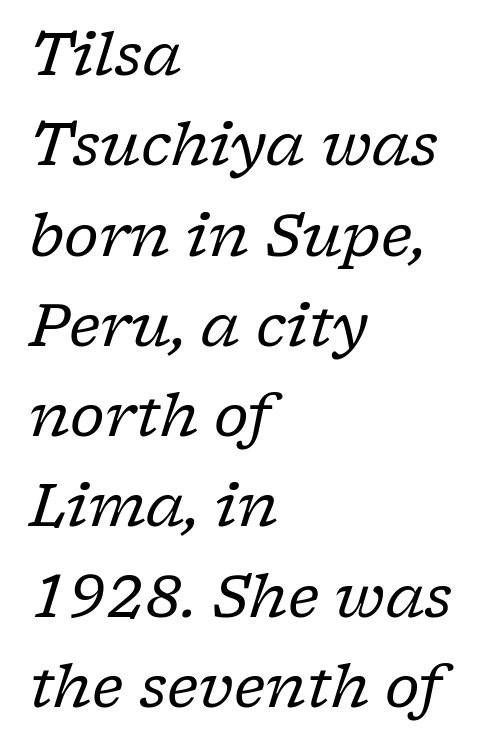
The image shows 59 px regular-weight serif type, italic (leaning right); set left-aligned, normal line spacing (1.53x), normal letter spacing, not underlined; low stroke contrast and a medium x-height.
